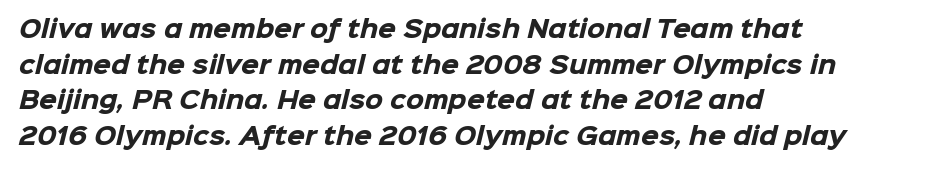
The image shows 23 px bold type; set left-aligned, normal line spacing (1.55x), normal letter spacing, not underlined.
